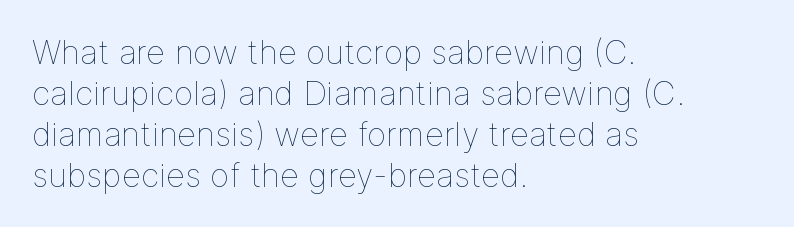
Q: Is the text bold? A: No.
Q: Is the text italic (slanted)? A: No, it is upright.
Q: Is the text underlined? A: No.
Q: How is the paragraph aligned? A: Left-aligned.
Q: Is the spacing between letters normal or unusually wide? A: Normal.
Q: Width (condensed, normal, or wide)? A: Normal.
Q: Stroke contrast? A: Low.
Q: x-height? A: Medium.
Q: Monospaced? A: No.
